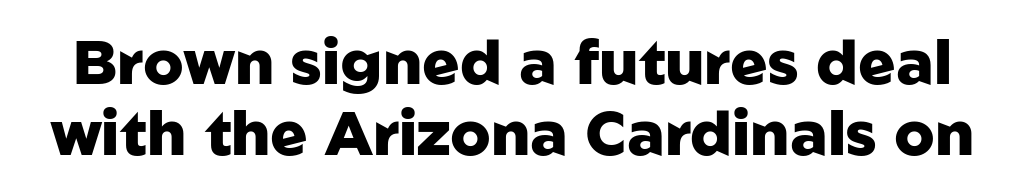
The image shows 62 px heavy sans-serif type, upright; set tight line spacing (1.15x), normal letter spacing, not underlined; low stroke contrast and a medium x-height.
